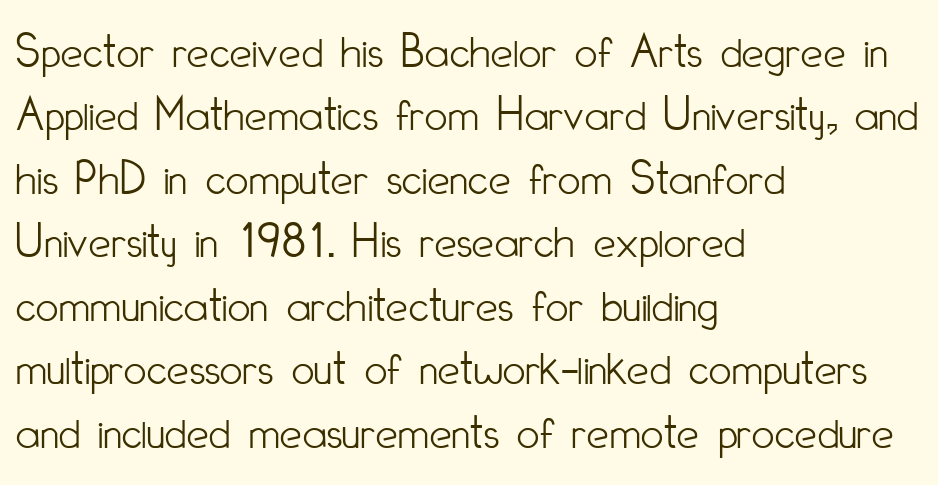
Quick note: underline off. One-word summary of the alignment: left. Upright lettering throughout. Stroke terminals: plain, sans-serif.
